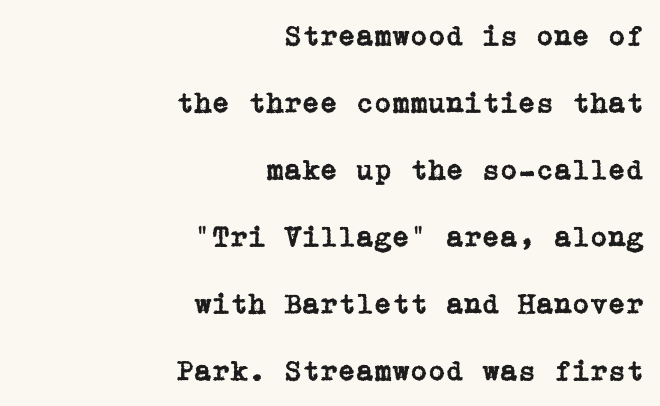
Q: Is the text italic (slanted)? A: No, it is upright.
Q: Is the typeface a serif or a sans-serif typeface? A: Serif.
Q: Is the text underlined? A: No.
Q: How is the paragraph aligned? A: Right-aligned.
Q: Is the spacing between letters normal or unusually wide? A: Normal.
Q: Is the spacing between lines tight, normal or loose? A: Loose.
Q: Width (condensed, normal, or wide)? A: Normal.
Q: Stroke contrast? A: Low.
Q: x-height? A: Medium.
